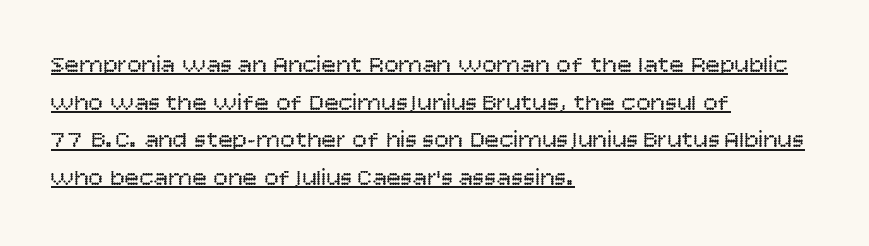
The image shows 24 px text type, upright; set left-aligned, normal line spacing (1.57x), normal letter spacing, underlined.
